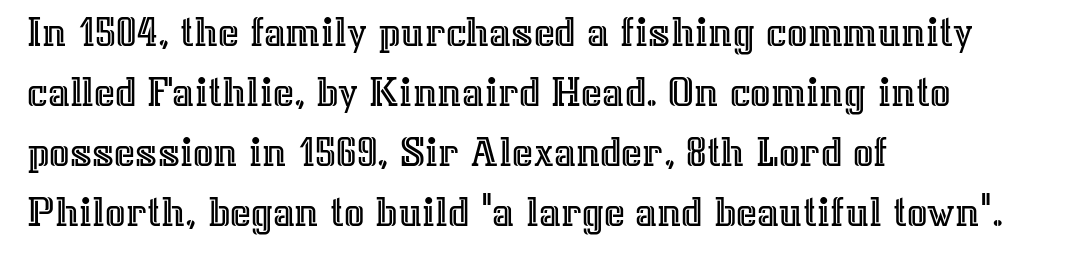
Q: Is the text italic (slanted)? A: No, it is upright.
Q: Is the text underlined? A: No.
Q: How is the paragraph aligned? A: Left-aligned.
Q: Is the spacing between letters normal or unusually wide? A: Normal.
Q: Is the spacing between lines tight, normal or loose? A: Normal.
Q: Width (condensed, normal, or wide)? A: Normal.
Q: x-height? A: Medium.
Q: Monospaced? A: No.
